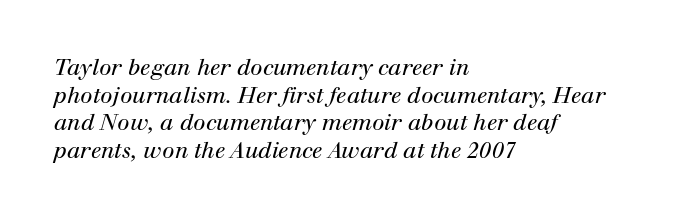
The image shows 22 px text type, italic (leaning right); set left-aligned, normal line spacing (1.26x), normal letter spacing, not underlined.
